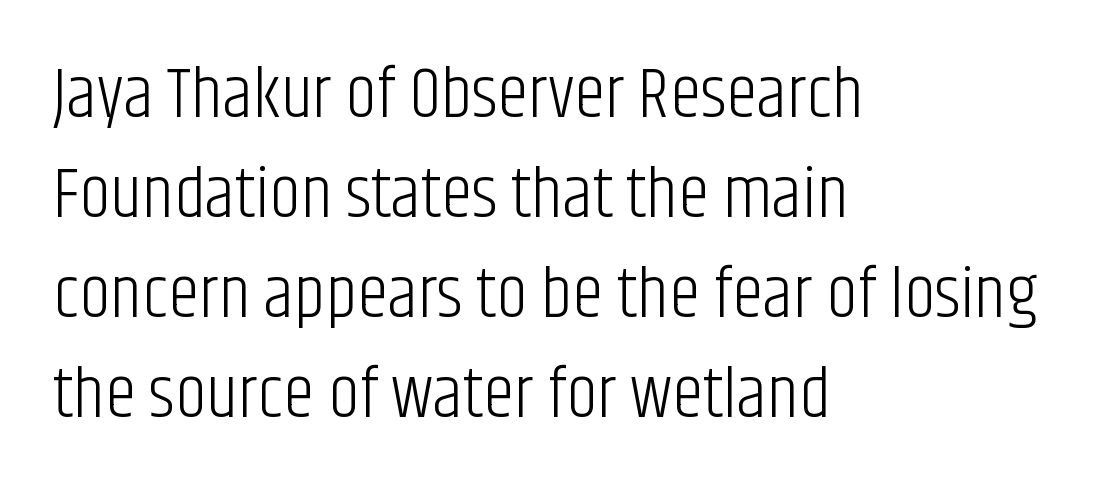
The type sits square on the baseline with zero lean. Words appear dense and cohesive because spacing is normal. Examine the stroke ends and you'll find no serifs. Each line starts at the same left margin while the right side varies. Each letter keeps its own natural width here, so spacing adapts to shape.
